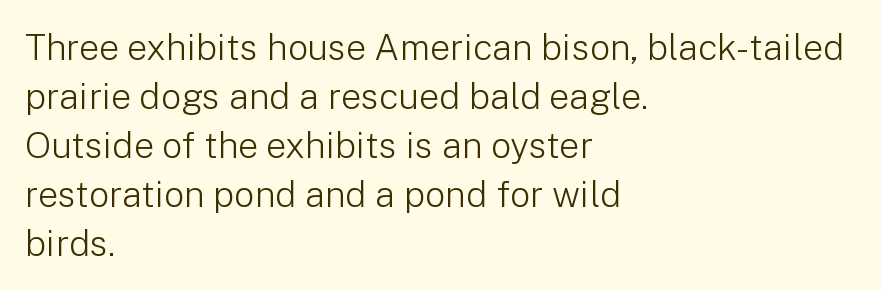
The image shows 36 px light sans-serif type, upright; set left-aligned, normal line spacing (1.36x), normal letter spacing, not underlined; low stroke contrast and a medium x-height.
